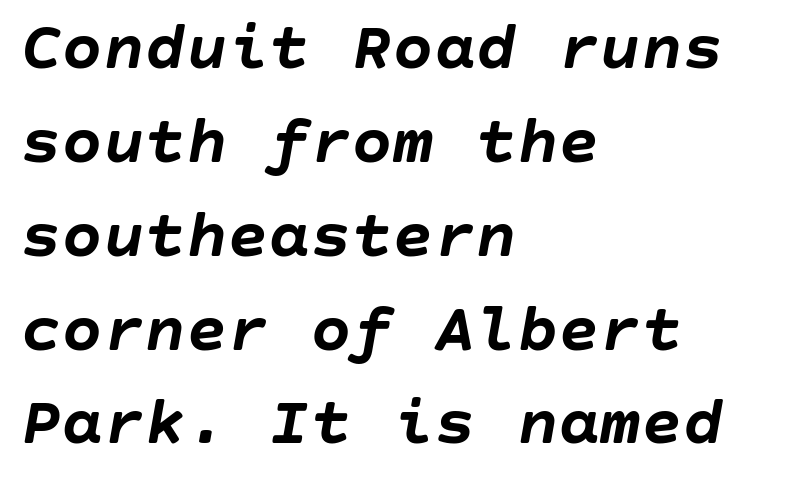
The image shows 69 px semibold type, italic (leaning right); set left-aligned, normal line spacing (1.36x), normal letter spacing, not underlined; low stroke contrast and a large x-height.
